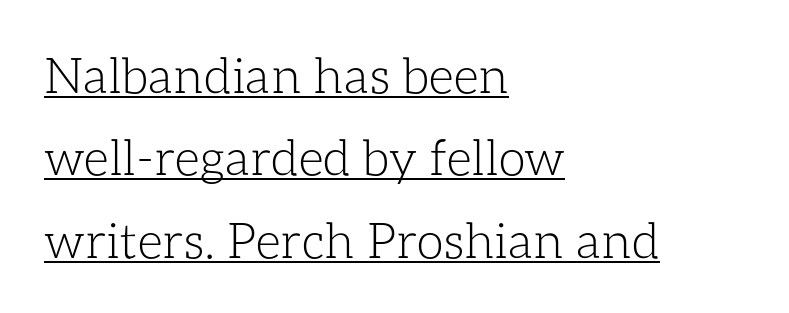
The image shows 49 px light type, upright; set left-aligned, normal line spacing (1.68x), normal letter spacing, underlined; low stroke contrast and a medium x-height.
